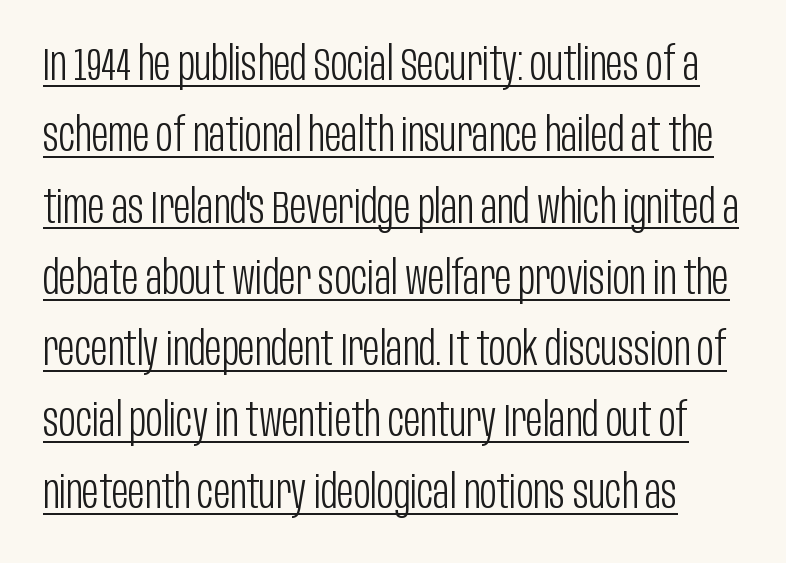
Q: Is the text bold? A: No.
Q: Is the text italic (slanted)? A: No, it is upright.
Q: Is the typeface a serif or a sans-serif typeface? A: Sans-serif.
Q: Is the text underlined? A: Yes.
Q: Is the spacing between letters normal or unusually wide? A: Normal.
Q: Is the spacing between lines tight, normal or loose? A: Normal.
Q: Width (condensed, normal, or wide)? A: Condensed.
Q: Stroke contrast? A: Low.
Q: x-height? A: Large.
Q: Monospaced? A: No.
